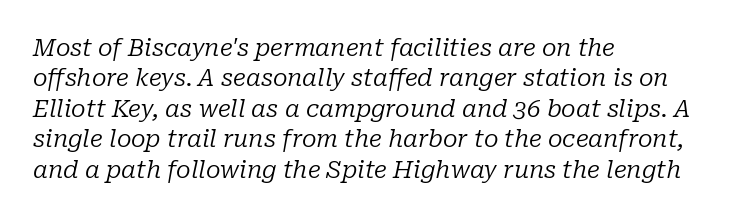
It's the slanting kind of type. Underline: absent. Is the stroke heavy? The answer is a plain regular-or-lighter. The lines are quadded left. This sample uses plain, unmodified letter spacing.
